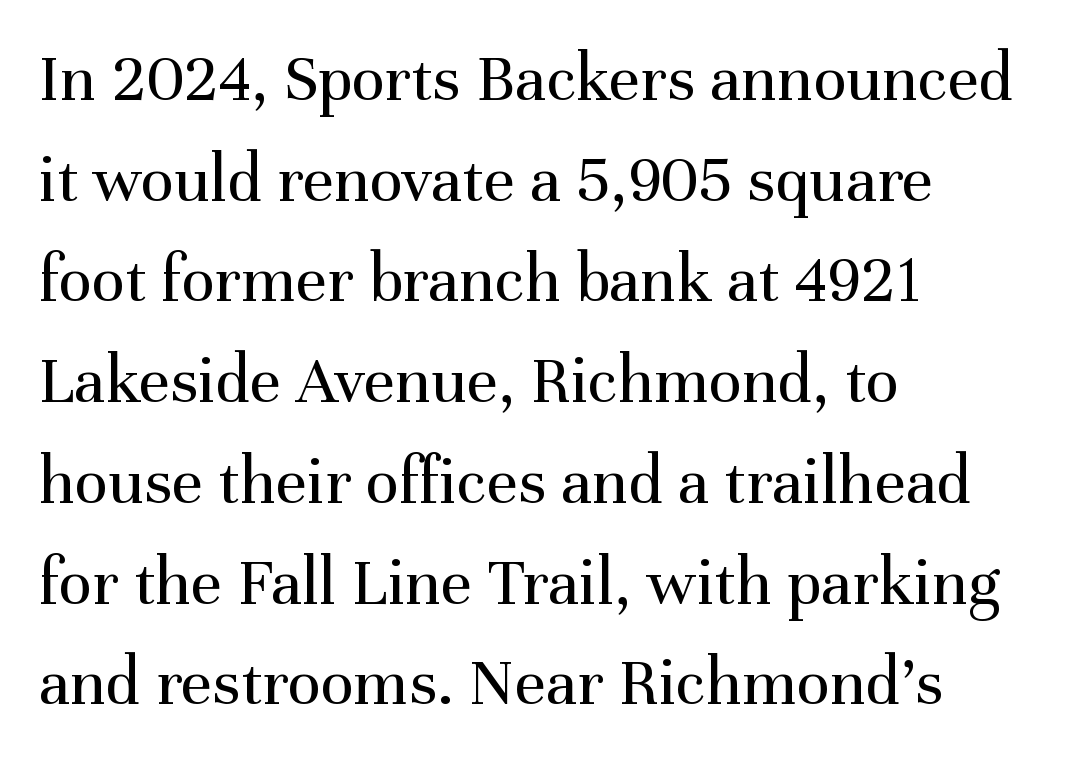
The typesetting does not lean heavy: it is not bold. Where is the straight margin? On the left. The face used here is rendered with its standard letterfit. Decoration check: the copy has no underline. Tall strokes in this sample are plumb rather than angled.
